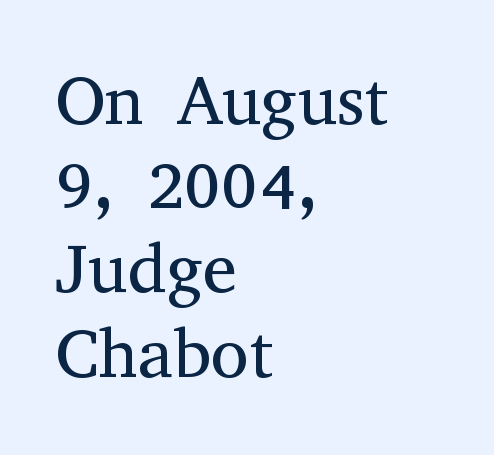
The image shows 69 px regular-weight serif type, upright; set left-aligned, line spacing 1.22x, normal letter spacing, not underlined; medium stroke contrast and a medium x-height.
